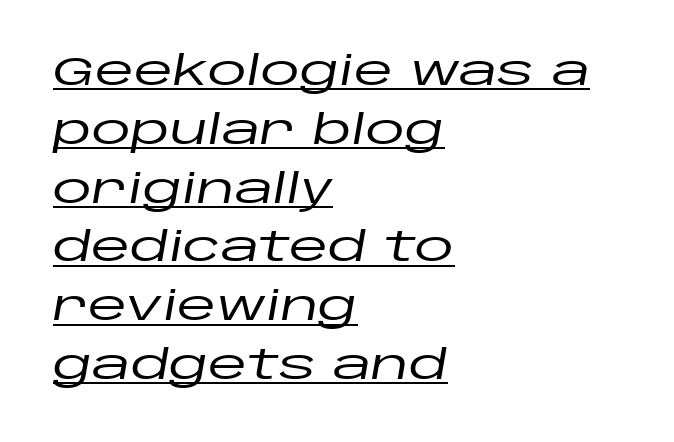
{"italic": "yes", "lean": "right", "slant_degrees": 10, "width": "wide", "stroke_contrast": "low", "x_height": "large", "monospaced": "no", "underline": "yes", "align": "left", "line_spacing": "normal", "line_spacing_ratio": 1.47, "letter_spacing": "normal", "letter_spacing_em": 0.0, "glyph_px": 40}
